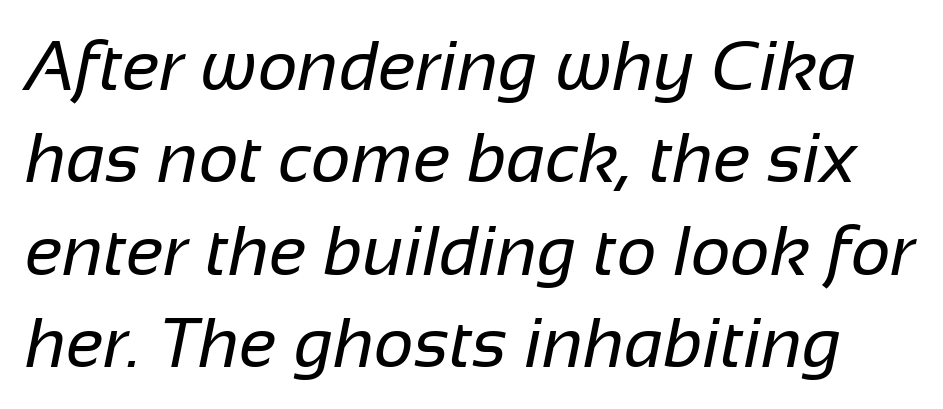
Q: Is the text bold? A: No.
Q: Is the typeface a serif or a sans-serif typeface? A: Sans-serif.
Q: Is the text underlined? A: No.
Q: Is the spacing between letters normal or unusually wide? A: Normal.
Q: Is the spacing between lines tight, normal or loose? A: Normal.
Q: Width (condensed, normal, or wide)? A: Normal.
Q: Stroke contrast? A: Low.
Q: x-height? A: Medium.
Q: Monospaced? A: No.
